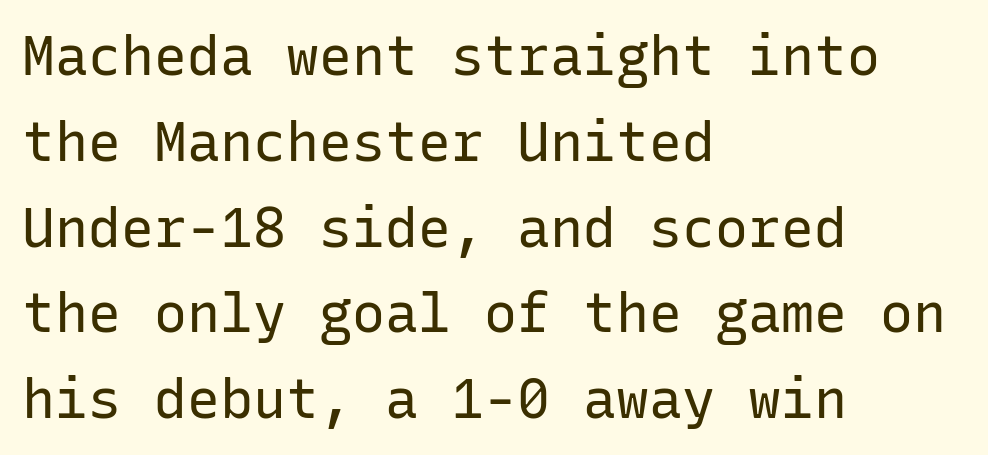
Q: Is the text bold? A: No.
Q: Is the text italic (slanted)? A: No, it is upright.
Q: Is the typeface a serif or a sans-serif typeface? A: Sans-serif.
Q: Is the text underlined? A: No.
Q: How is the paragraph aligned? A: Left-aligned.
Q: Is the spacing between letters normal or unusually wide? A: Normal.
Q: Is the spacing between lines tight, normal or loose? A: Normal.
Q: Width (condensed, normal, or wide)? A: Normal.
Q: Stroke contrast? A: Low.
Q: x-height? A: Medium.
Q: Monospaced? A: Yes.
